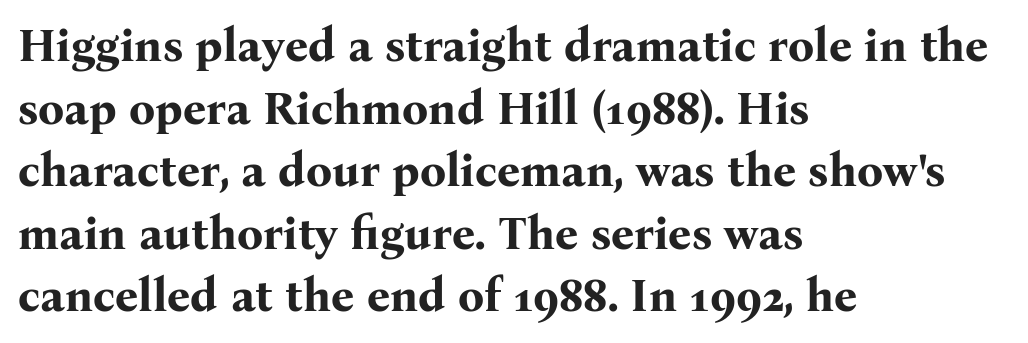
{"serif": "yes", "italic": "no", "bold": "yes", "weight": "bold", "width": "normal", "stroke_contrast": "medium", "x_height": "medium", "monospaced": "no", "underline": "no", "align": "left", "line_spacing": "normal", "line_spacing_ratio": 1.36, "letter_spacing": "normal", "letter_spacing_em": 0.0, "glyph_px": 46}
